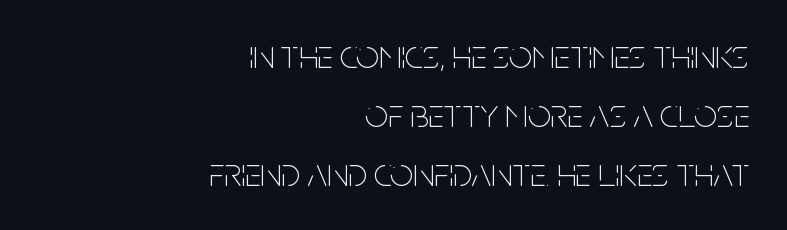
{"serif": "no", "italic": "no", "bold": "no", "weight": "thin", "width": "condensed", "stroke_contrast": "low", "x_height": "large", "monospaced": "no", "underline": "no", "align": "right", "line_spacing": "normal", "line_spacing_ratio": 1.47, "letter_spacing": "normal", "letter_spacing_em": 0.0, "glyph_px": 40}
